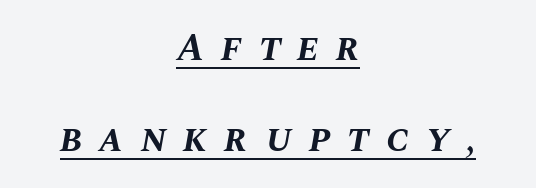
{"italic": "yes", "lean": "right", "slant_degrees": 10, "bold": "yes", "weight": "bold", "width": "normal", "stroke_contrast": "medium", "x_height": "large", "monospaced": "no", "underline": "yes", "align": "center", "line_spacing": "loose", "line_spacing_ratio": 2.33, "letter_spacing": "wide", "letter_spacing_em": 0.43, "glyph_px": 39}
